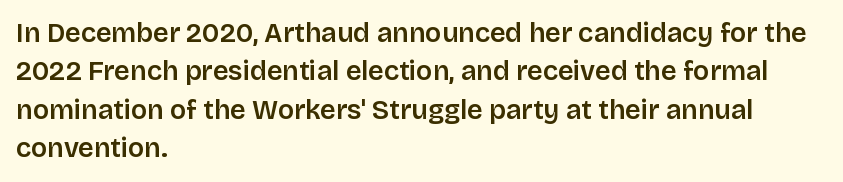
Compared with typical paragraphs, the rows here are spaced about the same. Posture: straight, roman, zero tilt. Inter-character spacing is left at the font's built-in metrics. The space beneath each line is pristine and unruled. The compositor pushed each line to the left boundary.
